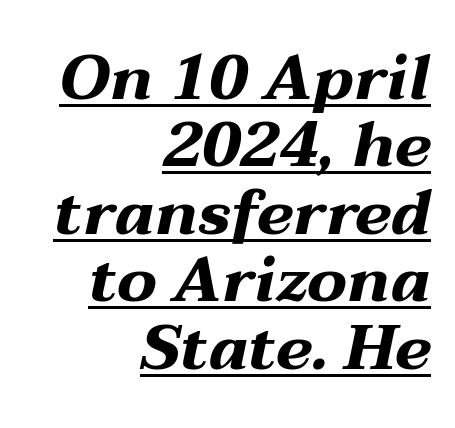
This sample uses plain, unmodified letter spacing. Note the varied advance widths — an 'i' is clearly narrower than an 'm'. Reading down the block, your eye finds every line finishing at a fixed right position. Check the space under the baseline: a stroke is drawn there. Students, observe: this is what under-led, compact text looks like.
